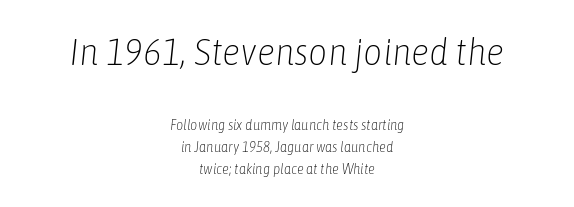
{"italic": "yes", "lean": "right", "slant_degrees": 6, "bold": "no", "weight": "light", "width": "condensed", "stroke_contrast": "low", "x_height": "medium", "monospaced": "no", "underline": "no", "align": "center", "line_spacing": "normal", "line_spacing_ratio": 1.56, "letter_spacing": "normal", "letter_spacing_em": 0.0, "larger_block": "first", "size_ratio": 2.64, "glyph_px": 37}
